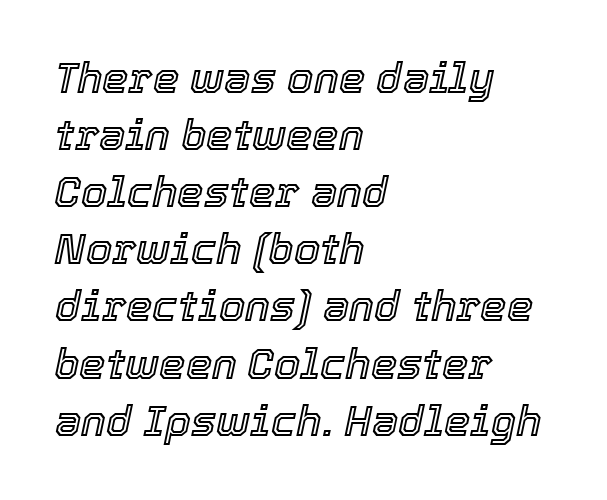
Q: Is the text italic (slanted)? A: Yes, it leans right by about 12 degrees.
Q: Is the text underlined? A: No.
Q: How is the paragraph aligned? A: Left-aligned.
Q: Is the spacing between letters normal or unusually wide? A: Normal.
Q: Is the spacing between lines tight, normal or loose? A: Normal.
Q: Width (condensed, normal, or wide)? A: Normal.
Q: x-height? A: Medium.
Q: Monospaced? A: No.
